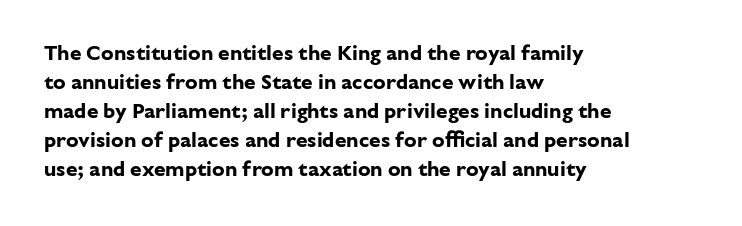
Q: Is the text bold? A: Yes.
Q: Is the text italic (slanted)? A: No, it is upright.
Q: Is the text underlined? A: No.
Q: How is the paragraph aligned? A: Left-aligned.
Q: Is the spacing between letters normal or unusually wide? A: Normal.
Q: Is the spacing between lines tight, normal or loose? A: Normal.
